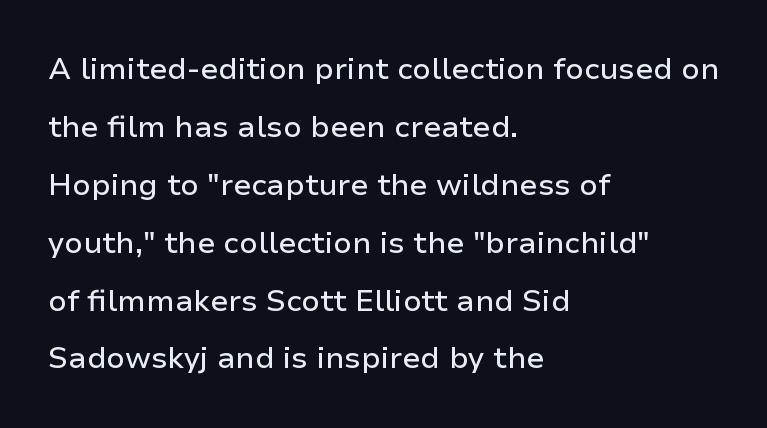
Q: Is the text italic (slanted)? A: No, it is upright.
Q: Is the typeface a serif or a sans-serif typeface? A: Sans-serif.
Q: Is the text underlined? A: No.
Q: How is the paragraph aligned? A: Left-aligned.
Q: Is the spacing between letters normal or unusually wide? A: Normal.
Q: Is the spacing between lines tight, normal or loose? A: Loose.
Q: Width (condensed, normal, or wide)? A: Normal.
Q: Stroke contrast? A: Low.
Q: x-height? A: Medium.
Q: Monospaced? A: No.
